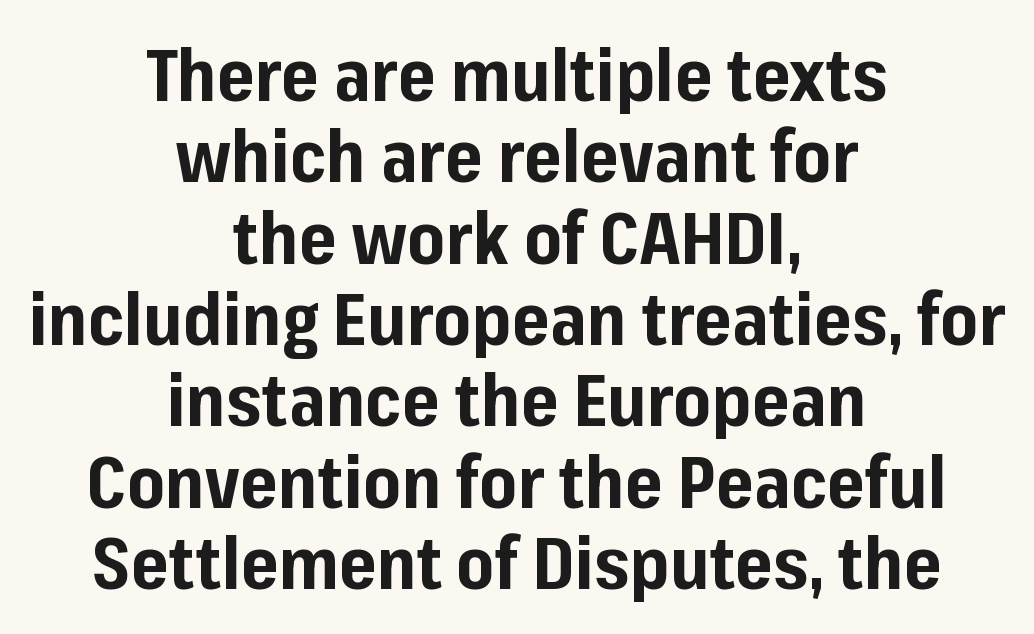
Q: Is the text bold? A: Yes.
Q: Is the text italic (slanted)? A: No, it is upright.
Q: Is the typeface a serif or a sans-serif typeface? A: Sans-serif.
Q: Is the text underlined? A: No.
Q: How is the paragraph aligned? A: Centered.
Q: Is the spacing between letters normal or unusually wide? A: Normal.
Q: Is the spacing between lines tight, normal or loose? A: Tight.
Q: Width (condensed, normal, or wide)? A: Normal.
Q: Stroke contrast? A: Low.
Q: x-height? A: Medium.
Q: Monospaced? A: No.
